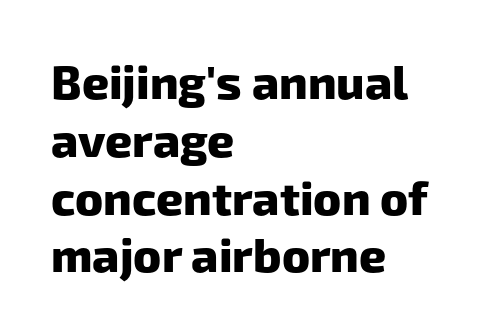
The text block is weighted toward the left margin, trailing off unevenly rightward. You'd pick this weight for a headline — it's a proper bold. Typographically, this falls in the sans-serif category. The tracking reads as untouched default to a designer's eye.
